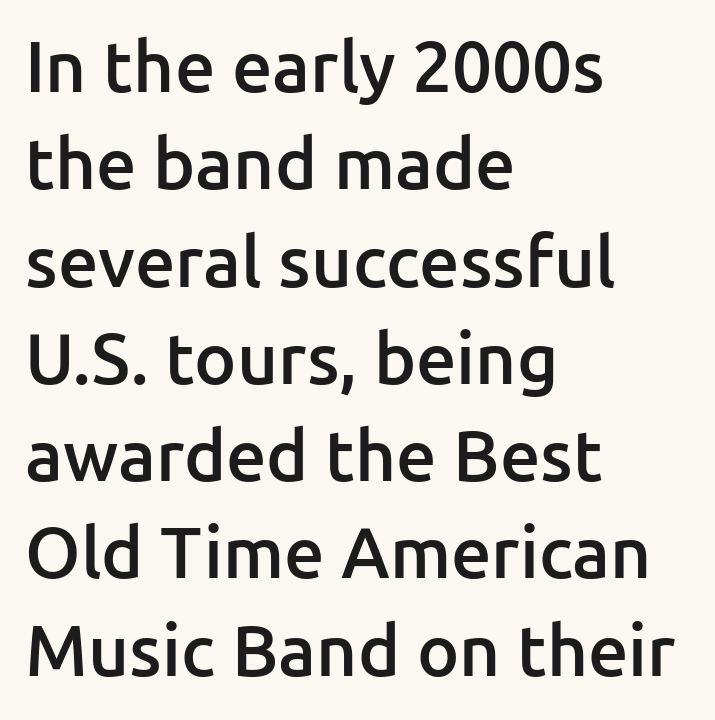
Q: Is the text bold? A: Semi-bold.
Q: Is the text italic (slanted)? A: No, it is upright.
Q: Is the typeface a serif or a sans-serif typeface? A: Sans-serif.
Q: Is the text underlined? A: No.
Q: How is the paragraph aligned? A: Left-aligned.
Q: Is the spacing between letters normal or unusually wide? A: Normal.
Q: Is the spacing between lines tight, normal or loose? A: Normal.
Q: Width (condensed, normal, or wide)? A: Normal.
Q: Stroke contrast? A: Low.
Q: x-height? A: Medium.
Q: Monospaced? A: No.
